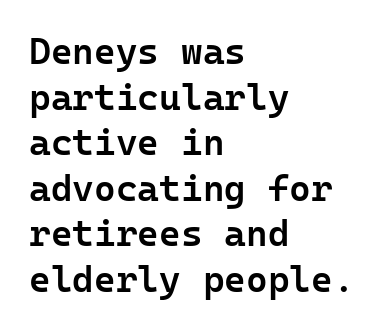
Q: Is the text bold? A: Semi-bold.
Q: Is the text italic (slanted)? A: No, it is upright.
Q: Is the typeface a serif or a sans-serif typeface? A: Sans-serif.
Q: Is the text underlined? A: No.
Q: How is the paragraph aligned? A: Left-aligned.
Q: Is the spacing between letters normal or unusually wide? A: Normal.
Q: Width (condensed, normal, or wide)? A: Normal.
Q: Stroke contrast? A: Low.
Q: x-height? A: Medium.
